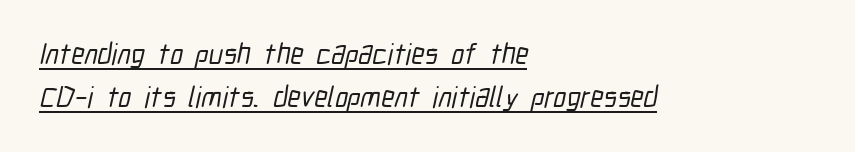
The face used here is a sans, in the tradition of grotesques and geometrics. A continuous stroke trails under the words, as in a hyperlink. The rendering uses a moderate line-height, typical for paragraphs. Think of a printed novel: that variable character pitch is what you see here. The tracking reads as untouched default to a designer's eye.
